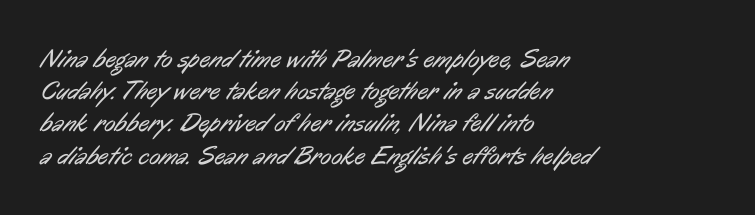
The ragged edge is on the right, which tells us the setting is flush left. Nobody touched the tracking dial on this one. The string is rendered with underlining switched off. The weight tops out at a normal text grade.
